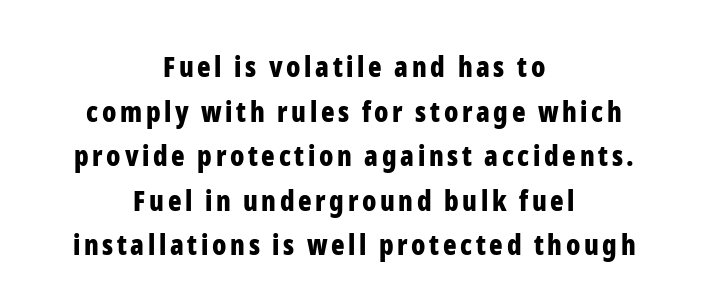
Is this a fixed-width face? No — the glyphs have proportional, varying widths. Ordinary non-slanted type is in use. Look at the stroke-to-counter ratio: heavy, a bold. These lines stack symmetrically, like a column narrowing and widening about its center. Are there feet on the stems? There aren't — it's a sans. No word sits above an underline.
